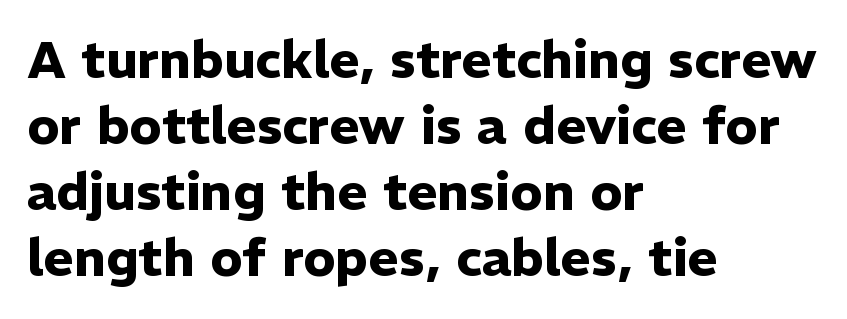
Typeset ragged right — the left edge is the straight one. Quick note: not italic, upright. Honestly, there is no underline to notice here at all. Typographic density is high because the face is bold. Observe the ordinary spacing: letters are neighbours, not strangers.
